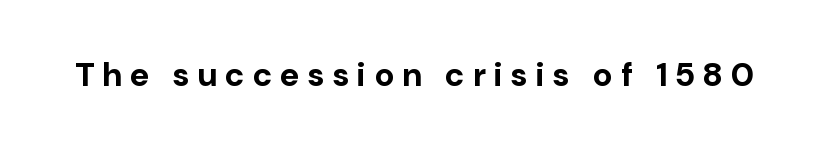
The image shows 33 px bold sans-serif type, upright; set unusually wide letter spacing (+0.26 em), not underlined; low stroke contrast and a medium x-height.
